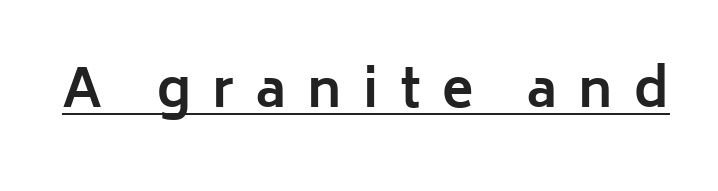
The image shows 52 px bold sans-serif type, upright; set unusually wide letter spacing (+0.41 em), underlined; low stroke contrast and a medium x-height.
